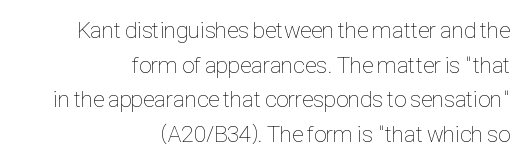
{"italic": "no", "bold": "no", "underline": "no", "align": "right", "line_spacing": "normal", "line_spacing_ratio": 1.51, "letter_spacing": "normal", "letter_spacing_em": 0.0, "glyph_px": 23}
